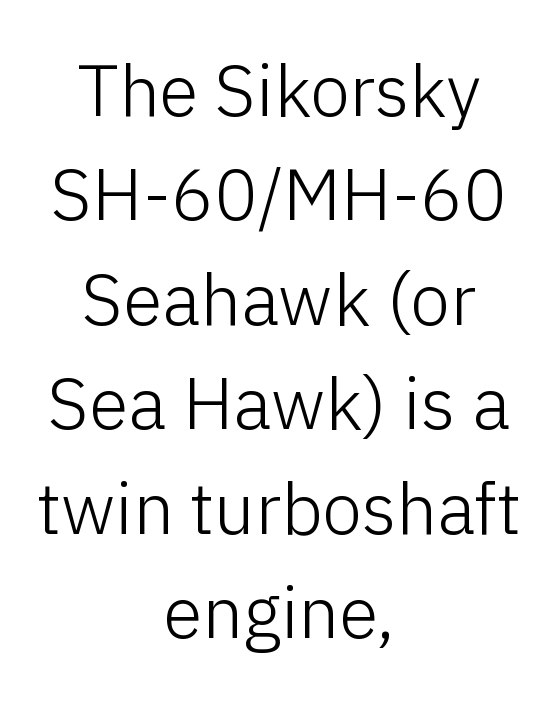
{"serif": "no", "italic": "no", "bold": "no", "weight": "light", "width": "normal", "stroke_contrast": "low", "x_height": "medium", "monospaced": "no", "underline": "no", "align": "center", "line_spacing": "normal", "line_spacing_ratio": 1.45, "letter_spacing": "normal", "letter_spacing_em": 0.0, "glyph_px": 72}
